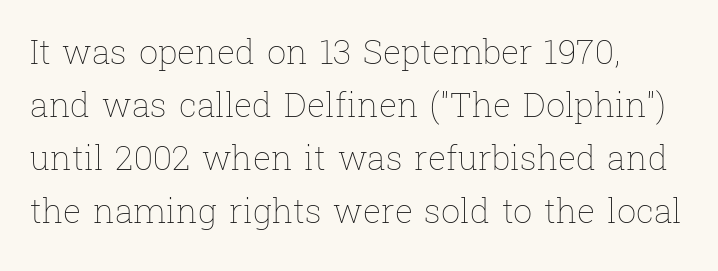
Q: Is the text bold? A: No.
Q: Is the text italic (slanted)? A: No, it is upright.
Q: Is the text underlined? A: No.
Q: How is the paragraph aligned? A: Left-aligned.
Q: Is the spacing between letters normal or unusually wide? A: Normal.
Q: Is the spacing between lines tight, normal or loose? A: Normal.
Q: Width (condensed, normal, or wide)? A: Normal.
Q: Stroke contrast? A: Low.
Q: x-height? A: Medium.
Q: Monospaced? A: No.
